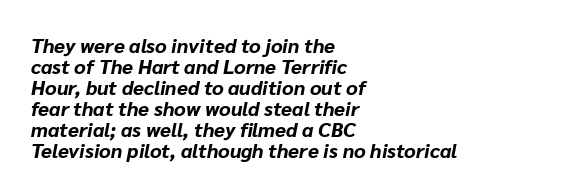
{"italic": "yes", "lean": "right", "slant_degrees": 10, "bold": "yes", "underline": "no", "align": "left", "line_spacing": "tight", "line_spacing_ratio": 1.05, "letter_spacing": "normal", "letter_spacing_em": 0.0, "glyph_px": 20}
